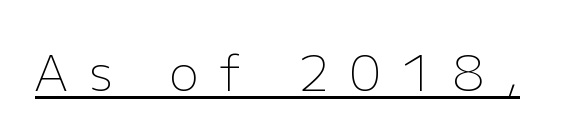
{"serif": "no", "italic": "no", "bold": "no", "weight": "light", "width": "normal", "stroke_contrast": "low", "x_height": "medium", "monospaced": "no", "underline": "yes", "letter_spacing": "wide", "letter_spacing_em": 0.45, "glyph_px": 48}
